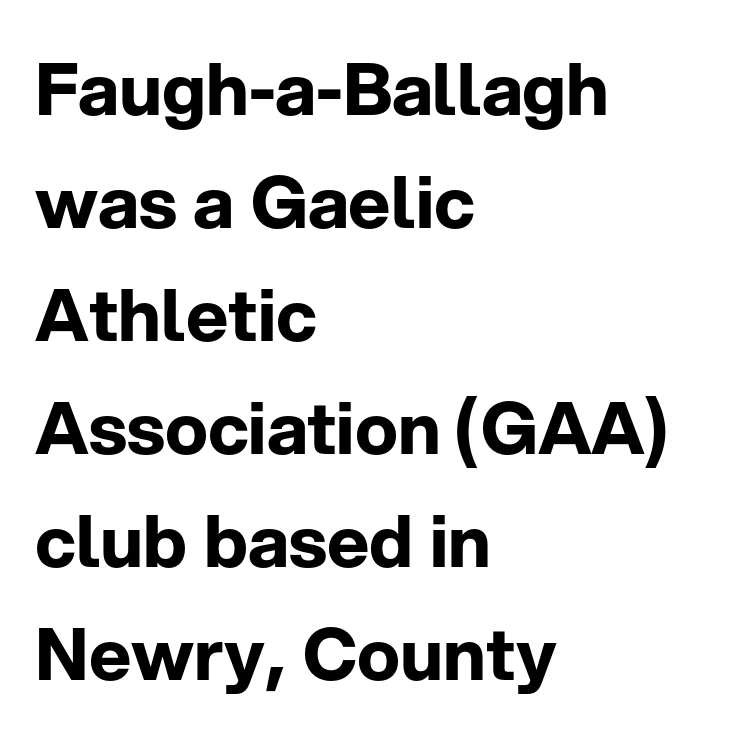
The image shows 72 px bold sans-serif type, upright; set left-aligned, normal line spacing (1.57x), normal letter spacing, not underlined; low stroke contrast and a medium x-height.
